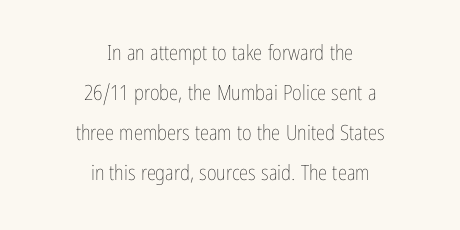
Notice how the stems are strictly vertical — no italics here. Compared with a flush-left layout, this one balances lines on the center instead. Descender tails drop into unmarked territory. Vertically, the passage feels expansive, rows floating well apart. There is no visible air inserted between adjacent glyphs.
